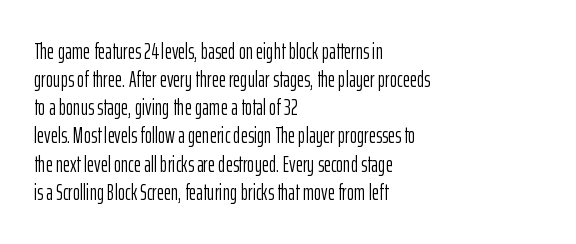
The image shows 22 px text type, upright; set left-aligned, normal line spacing (1.28x), normal letter spacing, not underlined.
